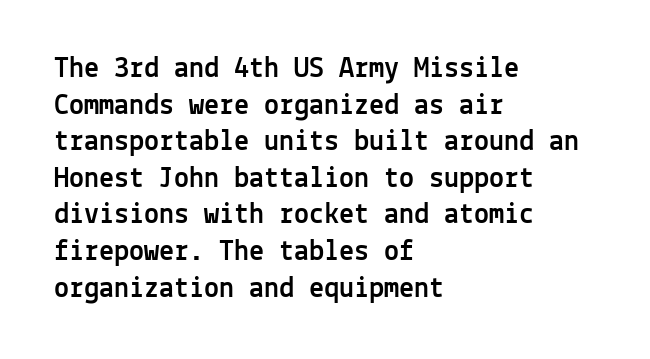
Upright lettering throughout. Standard letterfit; no display-style spreading of the glyphs. A student would call this left alignment; a typographer would say flush left, rag right. The face used here is monospaced, like something from a code editor. Examine the stroke ends and you'll find no serifs. Check under the words: just untouched page.
